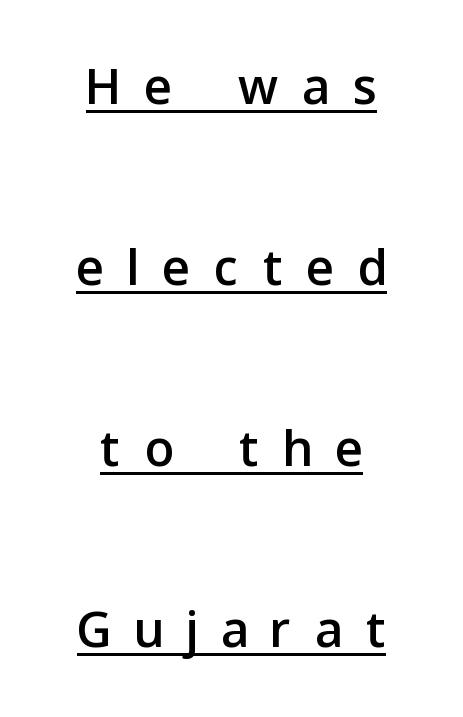
{"serif": "no", "italic": "no", "width": "normal", "stroke_contrast": "low", "x_height": "medium", "monospaced": "no", "underline": "yes", "align": "center", "line_spacing": "loose", "line_spacing_ratio": 2.48, "letter_spacing": "wide", "letter_spacing_em": 0.34, "glyph_px": 73}
